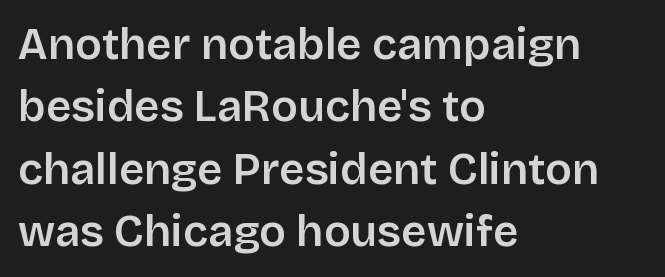
Quick note: not italic, upright. The space between consecutive lines is moderate. Letter spacing: default. Every row of glyphs begins at an identical x-position on the left. Descenders hang freely into open space. This sample has the flowing, uneven cadence of proportional lettering.
